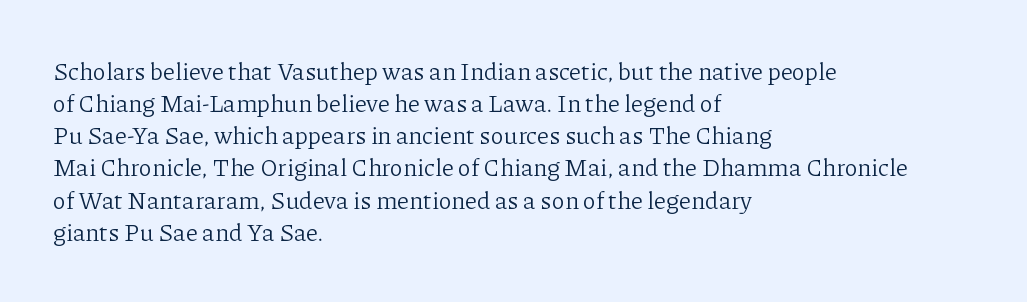
The strip under each line holds only bare page. You could call the tracking neutral — neither tight nor loose. Where is the straight margin? On the left. Upright lettering throughout. The weight tops out at a normal text grade.
